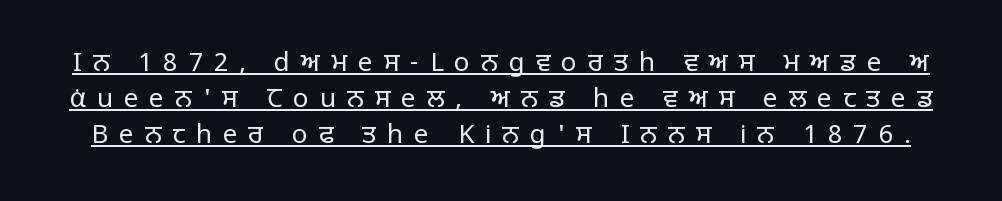
The image shows 26 px text type, upright; set normal line spacing (1.38x), unusually wide letter spacing (+0.42 em), underlined.
